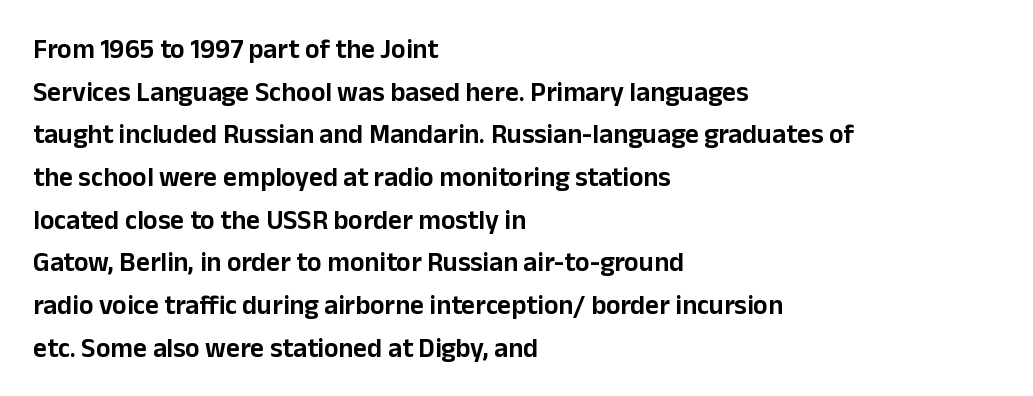
Q: Is the text italic (slanted)? A: No, it is upright.
Q: Is the text underlined? A: No.
Q: How is the paragraph aligned? A: Left-aligned.
Q: Is the spacing between letters normal or unusually wide? A: Normal.
Q: Is the spacing between lines tight, normal or loose? A: Normal.
